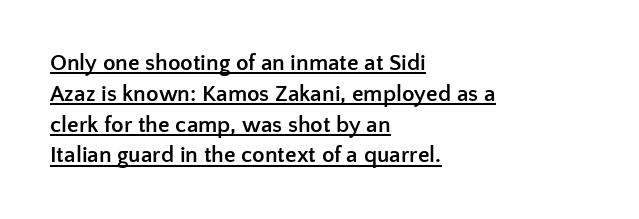
Does the lettering tilt? It doesn't — this is upright. Each line of the rendering has a horizontal stroke beneath the glyphs. One-word summary of the alignment: left. The type is set solid horizontally, with unmodified tracking. Pretty heavy lettering here — definitely bold.
